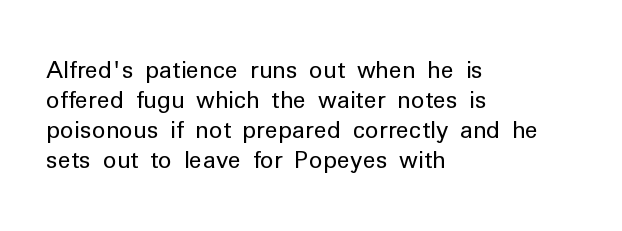
The image shows 23 px text type, upright; set left-aligned, normal line spacing (1.31x), normal letter spacing, not underlined.
